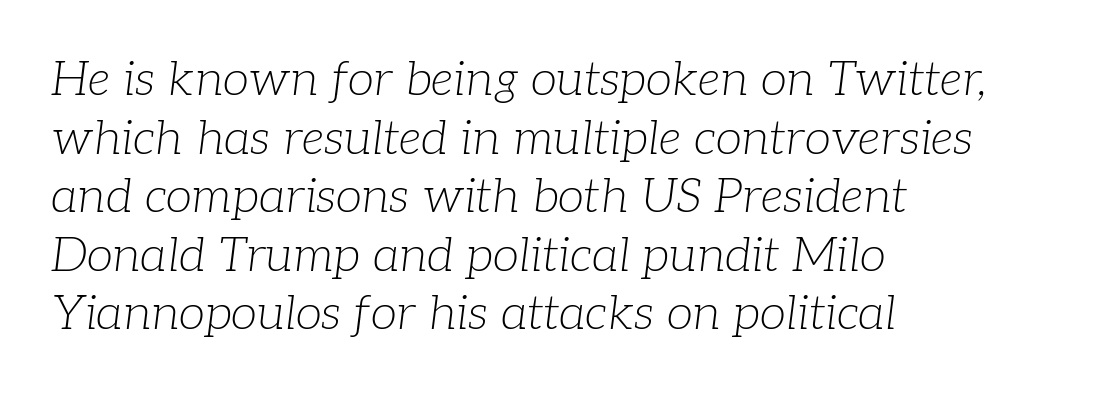
Proportional: the letters do not fall into vertical columns. Look at the bottom of the vertical strokes: they flare into serifs here. Each row of text sits above clean, open space. Caption: multi-line text, flush left, ragged right.
